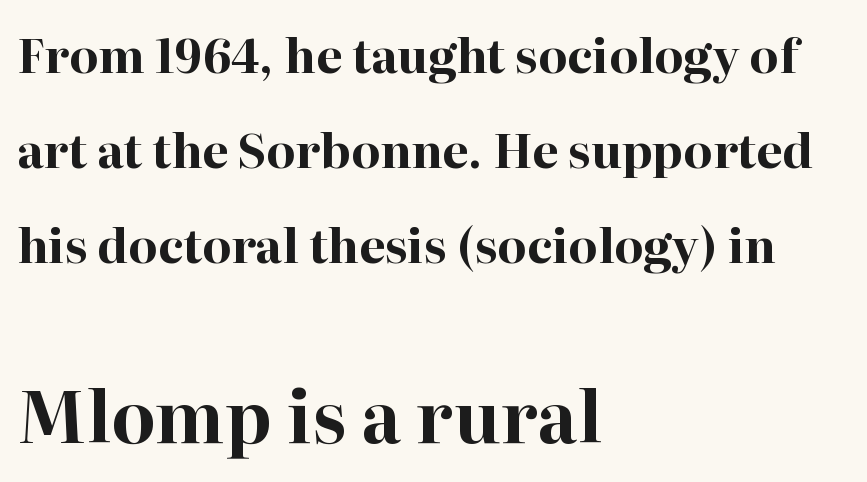
{"serif": "yes", "italic": "no", "bold": "yes", "weight": "bold", "width": "normal", "stroke_contrast": "high", "x_height": "medium", "monospaced": "no", "underline": "no", "align": "left", "line_spacing": "loose", "line_spacing_ratio": 2.02, "letter_spacing": "normal", "letter_spacing_em": 0.0, "larger_block": "second", "size_ratio": 1.51, "glyph_px": 71}
